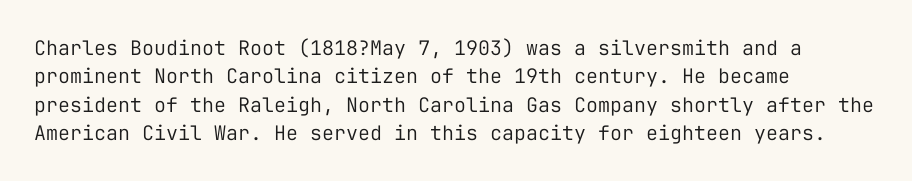
Glyph-to-glyph distance matches everyday printed text. One glance says typical: line gaps are just what's usual. A bare baseline throughout the passage. Does the lettering tilt? It doesn't — this is upright.
